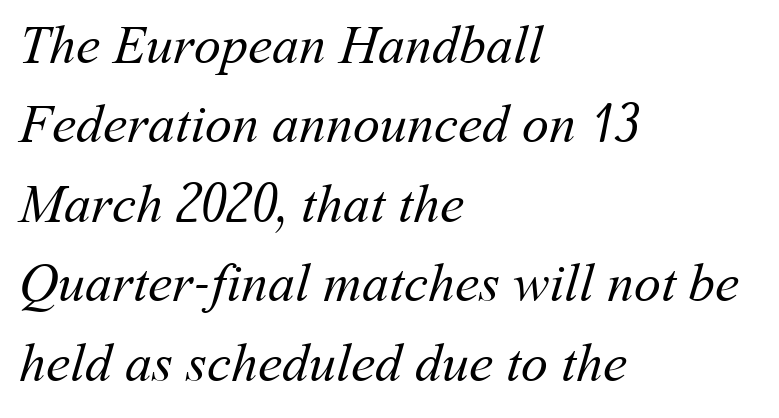
Line starts are locked; line ends wander. Characters follow at the spacing the type designer built in. The rendering uses natural spacing where letterforms have individual widths. Counters stay open thanks to moderate or lighter strokes. Check the space under the baseline: it is left empty.
